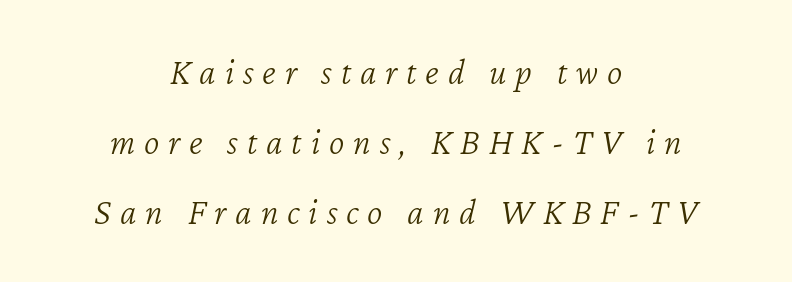
Is this a heavy cut? Hardly; it is regular or lighter. The rendering applies a slant to the glyphs. Layout note: lines centered. The face used here is proportionally spaced, like ordinary book or web type.
